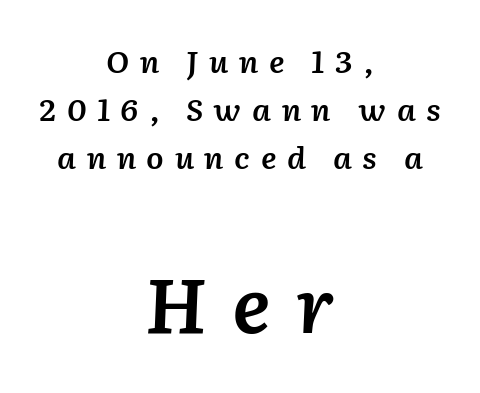
{"italic": "yes", "lean": "right", "slant_degrees": 2, "bold": "semi", "weight": "semibold", "width": "normal", "stroke_contrast": "low", "x_height": "medium", "monospaced": "no", "underline": "no", "align": "center", "line_spacing": "normal", "line_spacing_ratio": 1.55, "letter_spacing": "wide", "letter_spacing_em": 0.34, "larger_block": "second", "size_ratio": 2.48, "glyph_px": 77}
